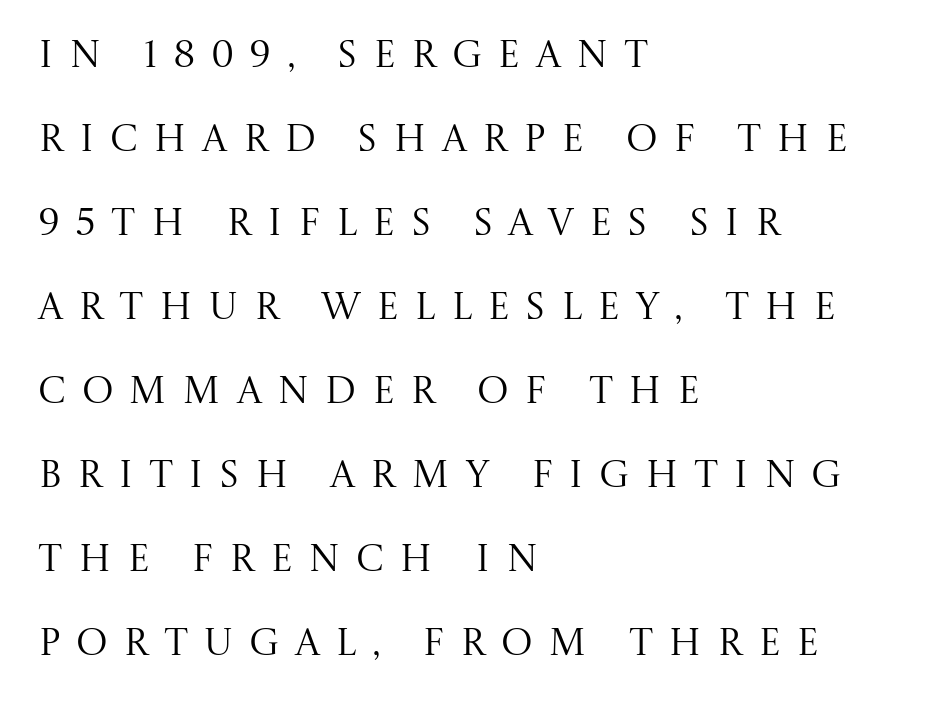
{"serif": "yes", "italic": "no", "bold": "no", "weight": "regular", "width": "normal", "stroke_contrast": "medium", "x_height": "large", "monospaced": "no", "underline": "no", "align": "left", "line_spacing": "loose", "line_spacing_ratio": 2.21, "letter_spacing": "wide", "letter_spacing_em": 0.4, "glyph_px": 38}
